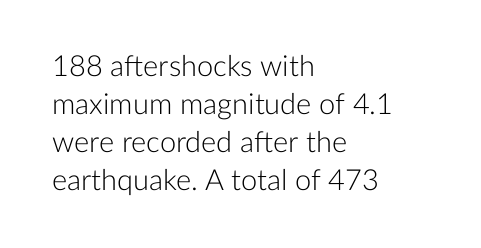
Q: Is the text bold? A: No.
Q: Is the text italic (slanted)? A: No, it is upright.
Q: Is the typeface a serif or a sans-serif typeface? A: Sans-serif.
Q: Is the text underlined? A: No.
Q: How is the paragraph aligned? A: Left-aligned.
Q: Is the spacing between letters normal or unusually wide? A: Normal.
Q: Is the spacing between lines tight, normal or loose? A: Normal.
Q: Width (condensed, normal, or wide)? A: Normal.
Q: Stroke contrast? A: Low.
Q: x-height? A: Medium.
Q: Monospaced? A: No.
